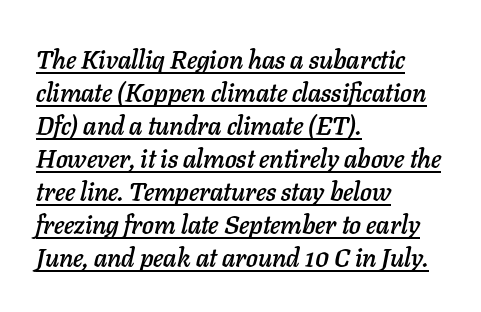
{"italic": "yes", "lean": "right", "slant_degrees": 11, "underline": "yes", "align": "left", "line_spacing": "normal", "line_spacing_ratio": 1.27, "letter_spacing": "normal", "letter_spacing_em": 0.0, "glyph_px": 26}
